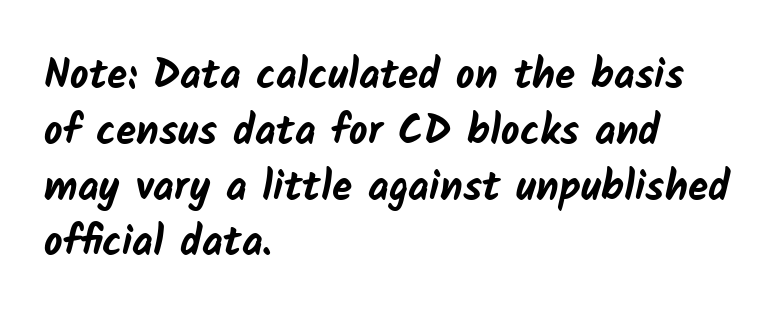
Do the characters align in a grid? No, the font is proportional. One glance says typical: line gaps are just what's usual. The compositor pushed each line to the left boundary. The face used here is a sans, in the tradition of grotesques and geometrics. The passage shown is not underscored anywhere. This rendering leaves character spacing at its baseline value.
